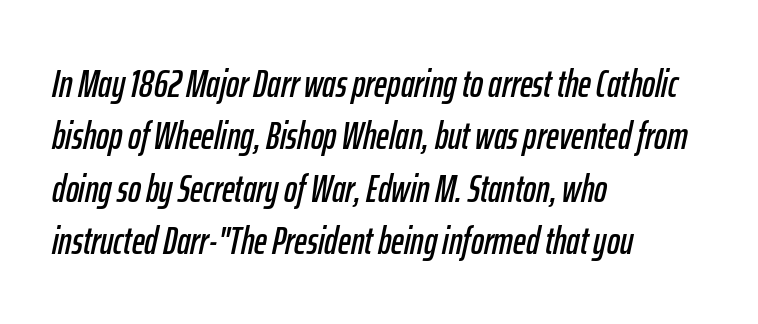
Does extra space separate the letters? No, they use regular spacing. Posture: slanted. These lines stack with their left ends in a neat column. The rendering uses a moderate line-height, typical for paragraphs. Descenders are the only things crossing below the line.
